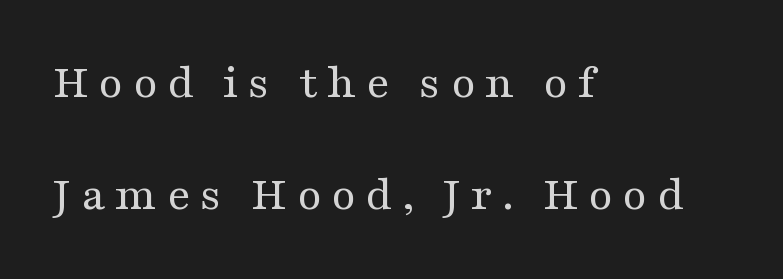
Notice how the stems are strictly vertical — no italics here. Reading down the block, your eye returns to a fixed left position each line. If you measured baseline to baseline, you'd find a long distance. The foot of each line stays bare and open. Weight: not bold — regular or lighter. Proportional: the letters do not fall into vertical columns.
